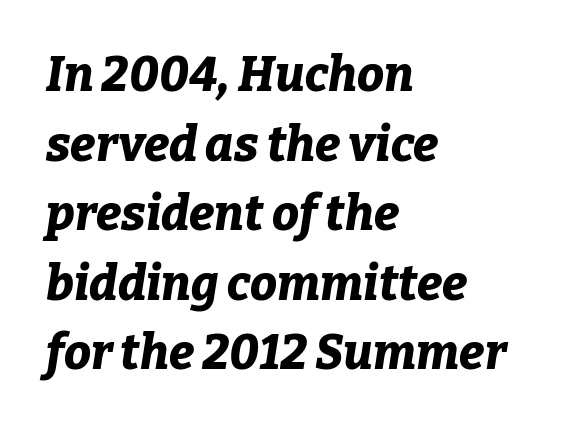
{"italic": "yes", "lean": "right", "slant_degrees": 9, "bold": "yes", "weight": "bold", "width": "normal", "stroke_contrast": "low", "x_height": "medium", "monospaced": "no", "underline": "no", "align": "left", "line_spacing": "normal", "line_spacing_ratio": 1.45, "letter_spacing": "normal", "letter_spacing_em": 0.0, "glyph_px": 48}
